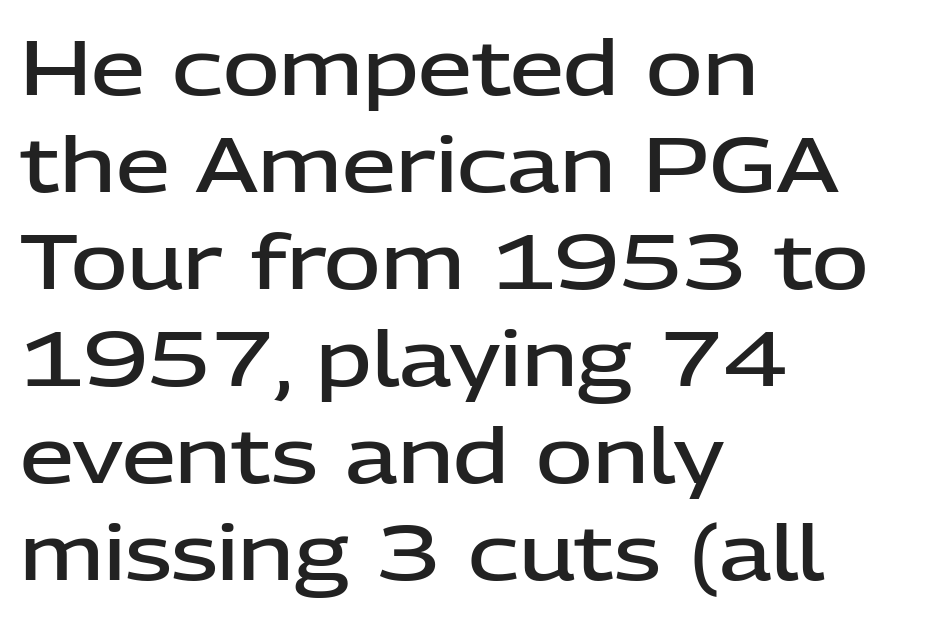
The image shows 77 px semibold sans-serif type, upright; set left-aligned, normal line spacing (1.26x), normal letter spacing, not underlined; low stroke contrast and a medium x-height.
